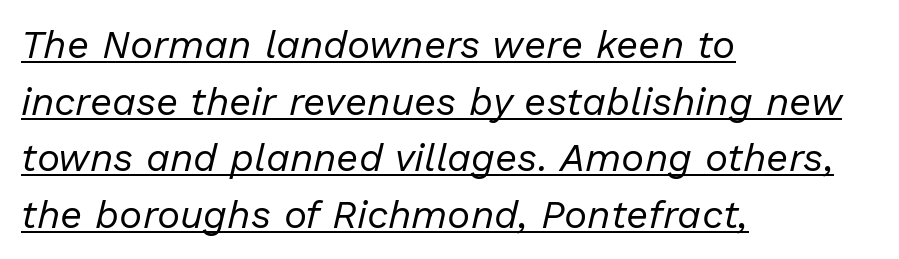
{"italic": "yes", "lean": "right", "slant_degrees": 13, "bold": "no", "weight": "regular", "width": "normal", "stroke_contrast": "low", "x_height": "medium", "monospaced": "no", "underline": "yes", "align": "left", "line_spacing": "normal", "line_spacing_ratio": 1.45, "letter_spacing": "normal", "letter_spacing_em": 0.0, "glyph_px": 39}
